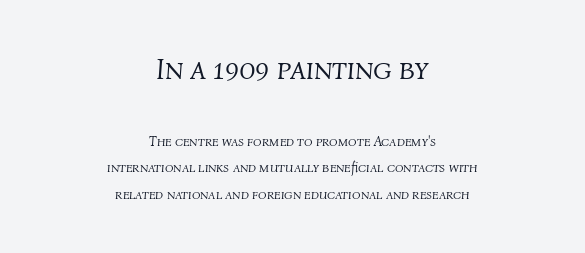
Q: Is the text bold? A: No.
Q: Is the text italic (slanted)? A: Yes, it leans right by about 4 degrees.
Q: Is the text underlined? A: No.
Q: How is the paragraph aligned? A: Centered.
Q: Is the spacing between letters normal or unusually wide? A: Normal.
Q: Which block of text is set in a larger size, the first (top) or the second (bottom)? A: The first (top) one.
Q: Width (condensed, normal, or wide)? A: Normal.
Q: Stroke contrast? A: Medium.
Q: x-height? A: Medium.
Q: Monospaced? A: No.
